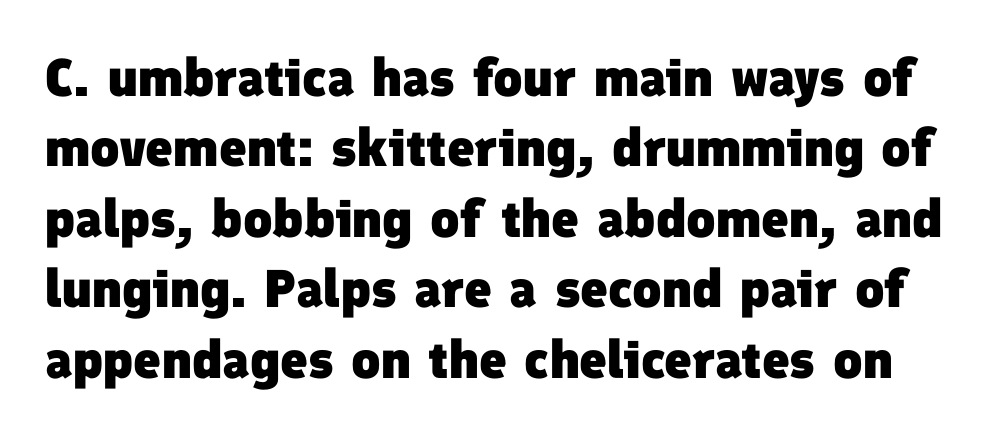
Q: Is the text bold? A: Yes.
Q: Is the typeface a serif or a sans-serif typeface? A: Sans-serif.
Q: Is the text underlined? A: No.
Q: Is the spacing between letters normal or unusually wide? A: Normal.
Q: Is the spacing between lines tight, normal or loose? A: Normal.
Q: Width (condensed, normal, or wide)? A: Normal.
Q: Stroke contrast? A: Low.
Q: x-height? A: Medium.
Q: Monospaced? A: No.
